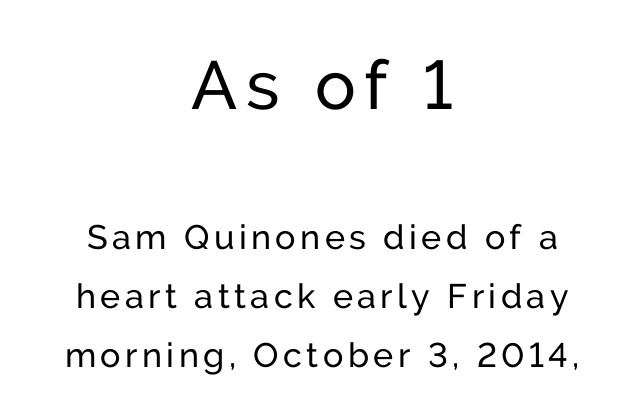
Q: Is the text italic (slanted)? A: No, it is upright.
Q: Is the typeface a serif or a sans-serif typeface? A: Sans-serif.
Q: Is the text underlined? A: No.
Q: How is the paragraph aligned? A: Centered.
Q: Which block of text is set in a larger size, the first (top) or the second (bottom)? A: The first (top) one.
Q: Width (condensed, normal, or wide)? A: Normal.
Q: Stroke contrast? A: Low.
Q: x-height? A: Medium.
Q: Monospaced? A: No.
